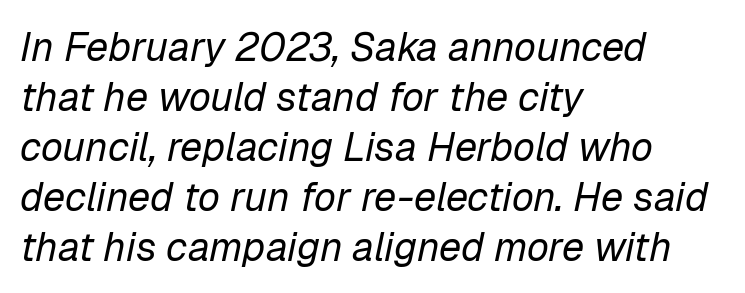
{"italic": "yes", "lean": "right", "slant_degrees": 12, "bold": "no", "weight": "regular", "width": "normal", "stroke_contrast": "low", "x_height": "medium", "monospaced": "no", "underline": "no", "align": "left", "line_spacing": "normal", "line_spacing_ratio": 1.25, "letter_spacing": "normal", "letter_spacing_em": 0.0, "glyph_px": 40}
